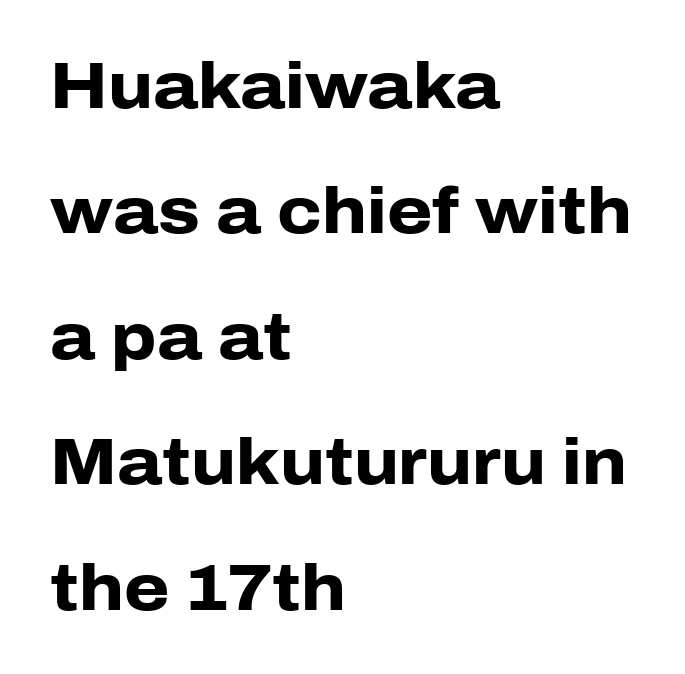
The image shows 65 px heavy sans-serif type, upright; set left-aligned, loose line spacing (1.93x), normal letter spacing, not underlined; low stroke contrast and a medium x-height.
